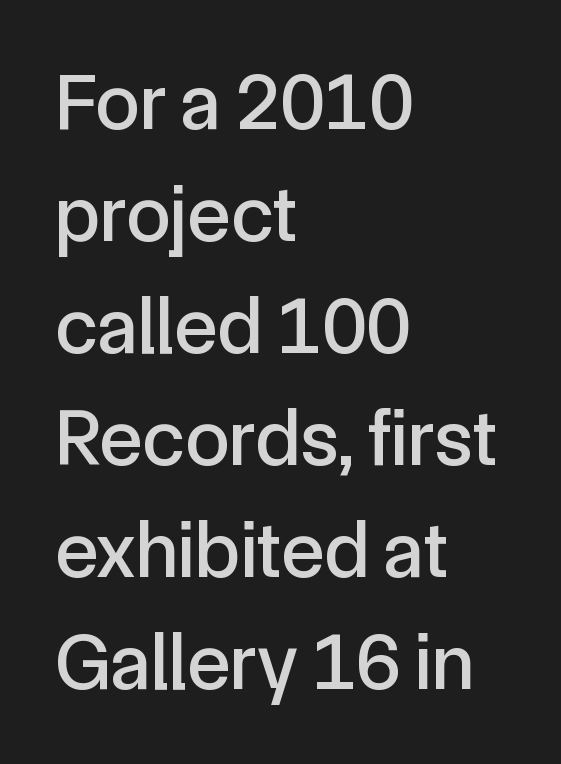
Anything drawn beneath the words? Only blank space. Compared with typical body copy, the letter spacing here is the same. Posture: upright roman. Is this a fixed-width face? No — the glyphs have proportional, varying widths. Line beginnings align vertically; line endings do not.
